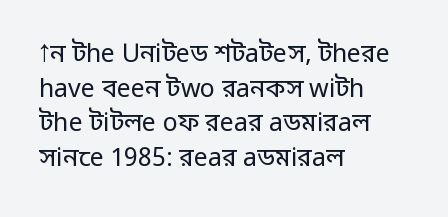
{"italic": "no", "bold": "no", "underline": "no", "align": "left", "line_spacing": "normal", "line_spacing_ratio": 1.39, "letter_spacing": "normal", "letter_spacing_em": 0.0, "glyph_px": 25}
